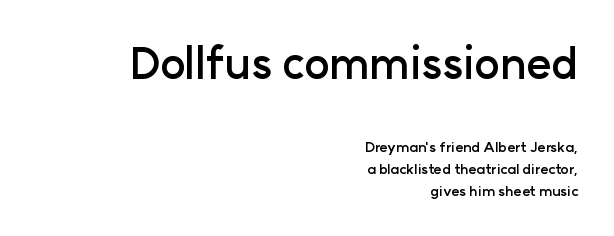
{"serif": "no", "italic": "no", "bold": "yes", "weight": "semibold", "width": "normal", "stroke_contrast": "low", "x_height": "medium", "monospaced": "no", "underline": "no", "align": "right", "line_spacing": "normal", "line_spacing_ratio": 1.57, "letter_spacing": "normal", "letter_spacing_em": 0.0, "larger_block": "first", "size_ratio": 3.07, "glyph_px": 43}
